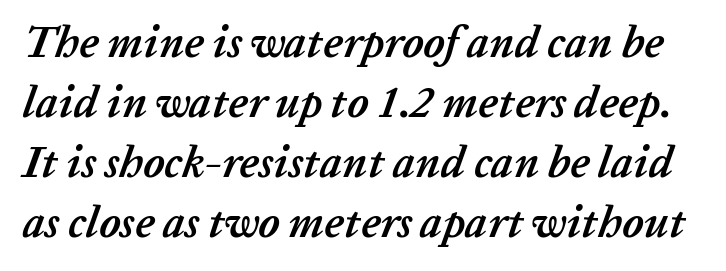
Check under the words: just untouched page. A full-strength bold gives these letters their thick strokes. You could not count columns in this text — the font is proportionally spaced. The leading is moderate, giving the passage an even texture. The line texture is even and compact thanks to regular tracking. Rendered with sloped, italic letterforms.
